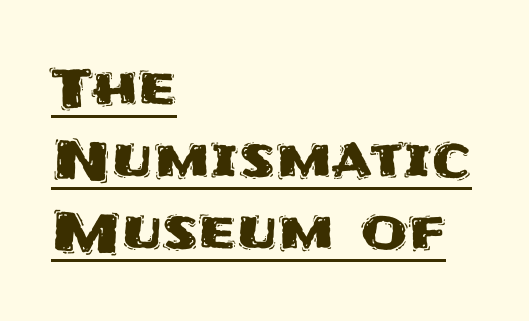
{"serif": "no", "italic": "no", "width": "normal", "stroke_contrast": "medium", "x_height": "large", "monospaced": "no", "underline": "yes", "align": "left", "line_spacing": "normal", "line_spacing_ratio": 1.33, "letter_spacing": "normal", "letter_spacing_em": 0.0, "glyph_px": 54}
